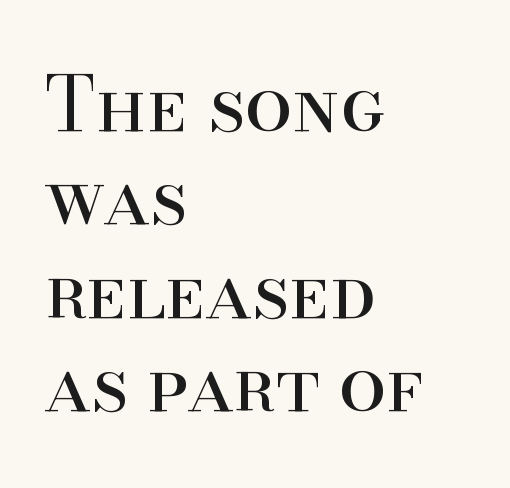
Q: Is the text bold? A: No.
Q: Is the text italic (slanted)? A: No, it is upright.
Q: Is the typeface a serif or a sans-serif typeface? A: Serif.
Q: Is the text underlined? A: No.
Q: How is the paragraph aligned? A: Left-aligned.
Q: Is the spacing between letters normal or unusually wide? A: Normal.
Q: Width (condensed, normal, or wide)? A: Normal.
Q: Stroke contrast? A: High.
Q: x-height? A: Small.
Q: Monospaced? A: No.
